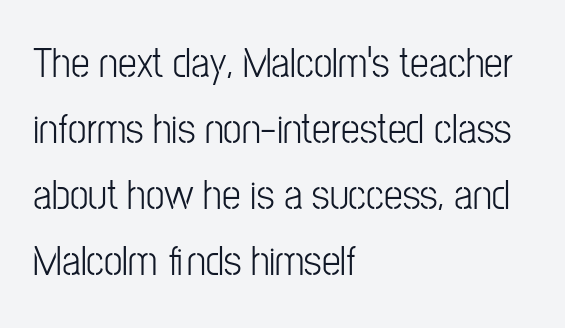
{"serif": "no", "italic": "no", "bold": "no", "weight": "light", "width": "condensed", "stroke_contrast": "low", "x_height": "medium", "monospaced": "no", "underline": "no", "align": "left", "line_spacing": "normal", "line_spacing_ratio": 1.57, "letter_spacing": "normal", "letter_spacing_em": 0.0, "glyph_px": 42}
